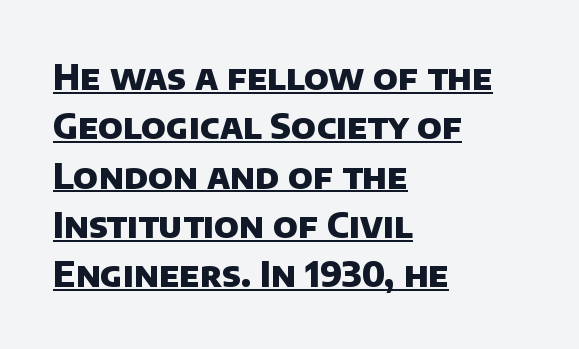
The image shows 35 px heavy sans-serif type; set left-aligned, normal line spacing (1.41x), normal letter spacing, underlined; low stroke contrast and a large x-height.
